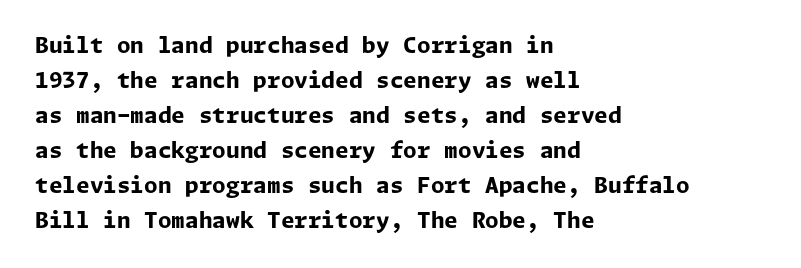
The image shows 22 px bold type, upright; set left-aligned, normal line spacing (1.59x), normal letter spacing, not underlined.
